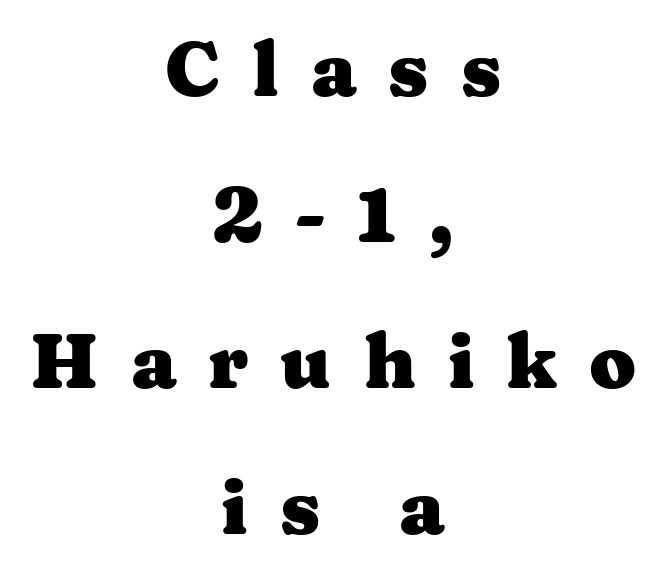
The image shows 76 px heavy, wide serif type, upright; set centered, loose line spacing (1.92x), unusually wide letter spacing (+0.42 em), not underlined; medium stroke contrast and a medium x-height.
